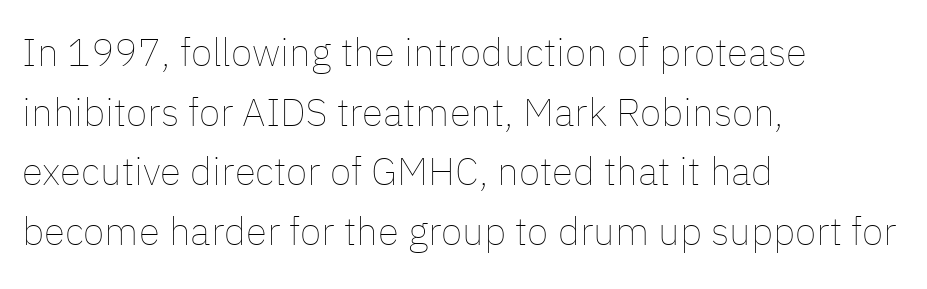
The image shows 39 px thin type, upright; set left-aligned, normal line spacing (1.53x), normal letter spacing, not underlined; low stroke contrast and a medium x-height.
